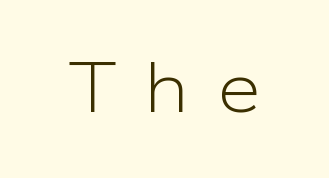
{"serif": "no", "italic": "no", "bold": "no", "weight": "light", "width": "normal", "stroke_contrast": "low", "x_height": "medium", "monospaced": "no", "underline": "no", "letter_spacing": "wide", "letter_spacing_em": 0.39, "glyph_px": 71}
